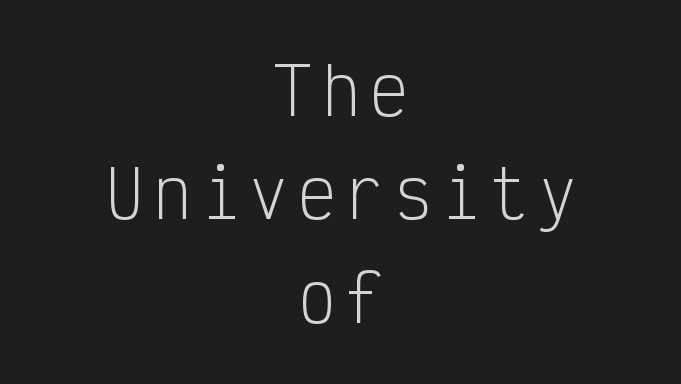
A light-to-regular cut is what we see here. The typeface chosen for these lines omits serifs. It's the straight-up-and-down kind of type. The rag falls on both sides of this text block equally. The line-height multiplier appears to be the usual default. Descenders hang freely into open space.
